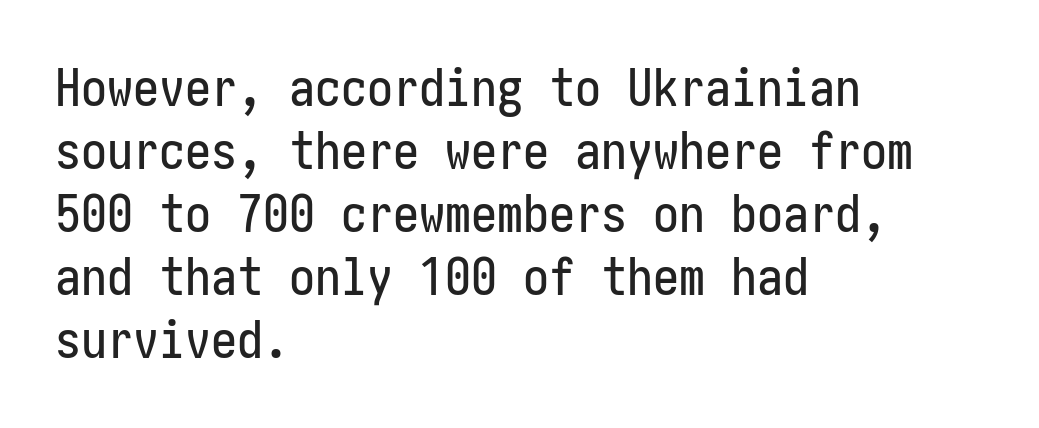
Q: Is the text italic (slanted)? A: No, it is upright.
Q: Is the typeface a serif or a sans-serif typeface? A: Sans-serif.
Q: Is the text underlined? A: No.
Q: How is the paragraph aligned? A: Left-aligned.
Q: Is the spacing between letters normal or unusually wide? A: Normal.
Q: Width (condensed, normal, or wide)? A: Condensed.
Q: Stroke contrast? A: Low.
Q: x-height? A: Medium.
